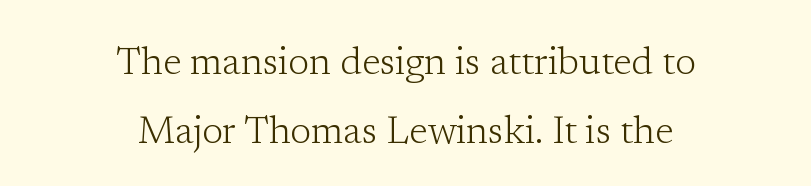
{"serif": "yes", "italic": "no", "bold": "no", "weight": "light", "width": "normal", "stroke_contrast": "low", "x_height": "medium", "monospaced": "no", "underline": "no", "align": "center", "line_spacing_ratio": 1.82, "letter_spacing": "normal", "letter_spacing_em": 0.0, "glyph_px": 38}
